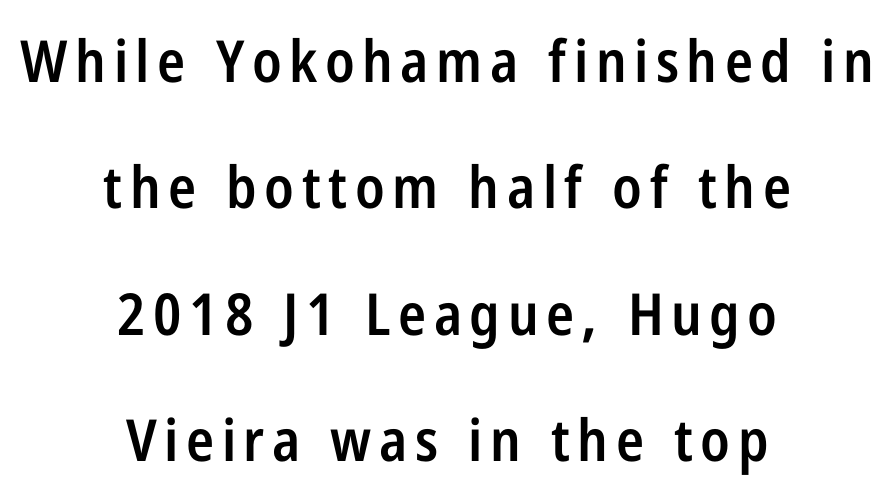
The image shows 58 px semibold, condensed sans-serif type, upright; set centered, loose line spacing (2.18x), not underlined; low stroke contrast and a medium x-height.
